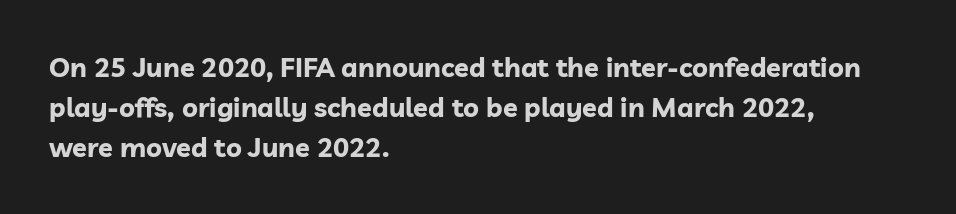
The rag falls on the right side of this text block. The axis of the letterforms is exactly vertical. Descender tails drop into unmarked territory. Inter-character spacing is left at the font's built-in metrics. Heavy, bold letterforms.
